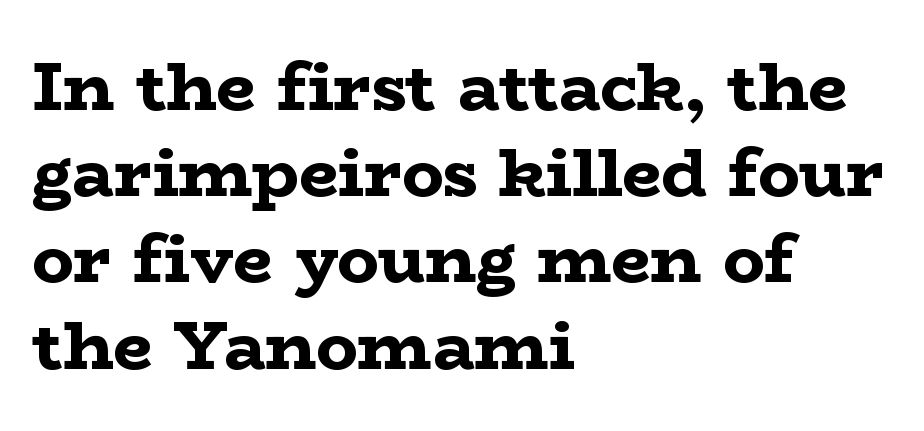
The characters display serif detailing at their extremities. The letters advance in unequal steps, a hallmark of proportional type. The block of text has a typical density, with ordinary space between rows. The letters are bold, with thick, heavy strokes. The words here are not underlined.
